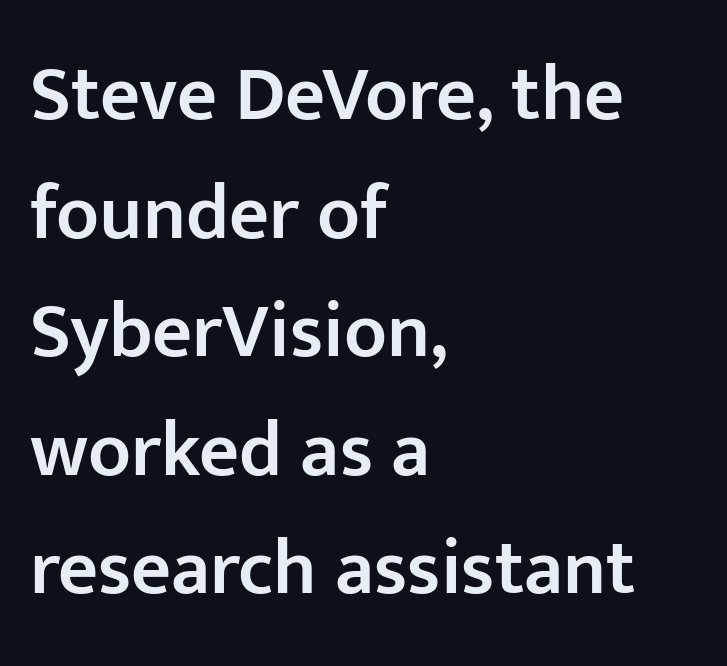
Between one letter and the next there's only the usual sliver of space. The space directly below the letters is spotless. Caption: multi-line text, flush left, ragged right. Weight: semibold (demi). Regular leading.
